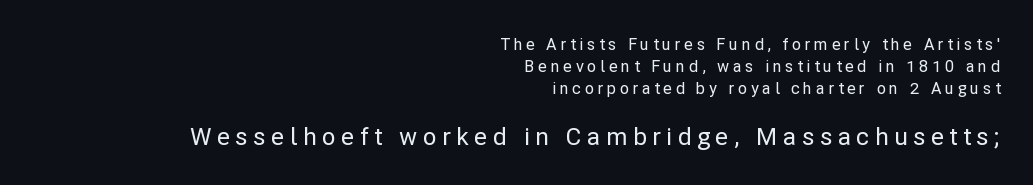
{"italic": "no", "underline": "no", "align": "right", "line_spacing": "normal", "line_spacing_ratio": 1.39, "letter_spacing": "wide", "letter_spacing_em": 0.23, "larger_block": "second", "size_ratio": 1.5, "glyph_px": 24}
